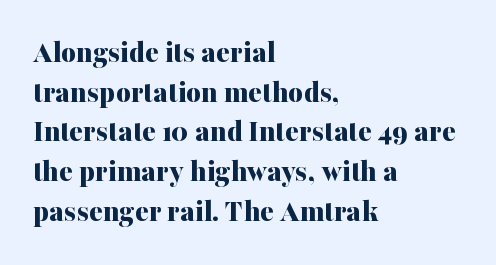
The image shows 32 px bold serif type, upright; set left-aligned, line spacing 1.24x, normal letter spacing, not underlined; medium stroke contrast and a medium x-height.
